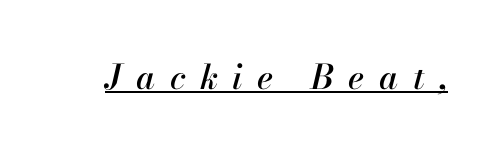
{"italic": "yes", "lean": "right", "slant_degrees": 13, "width": "normal", "stroke_contrast": "high", "x_height": "small", "monospaced": "no", "underline": "yes", "letter_spacing": "wide", "letter_spacing_em": 0.43, "glyph_px": 34}
